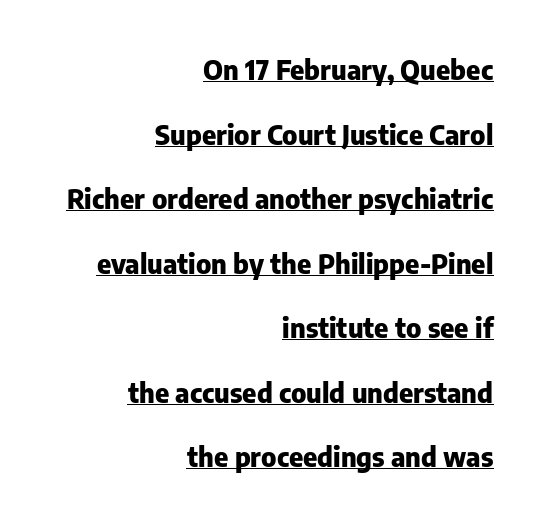
Look at the stroke-to-counter ratio: heavy, a bold. Words appear dense and cohesive because spacing is normal. These lines are set flush right with a ragged left edge. Underline: present. In terms of posture, this sample is upright. Whoever set this chose breathing room over compactness in the vertical rhythm.
